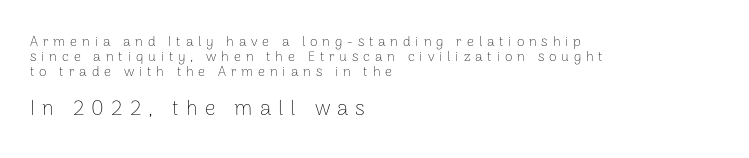
Just letters on the line, the space beneath them empty. Loose tracking; the words dissolve into strings of separated letters. The face used here appears at its bigger size in the lower chunk. Notice how the passage keeps a crisp vertical edge on the left only.
